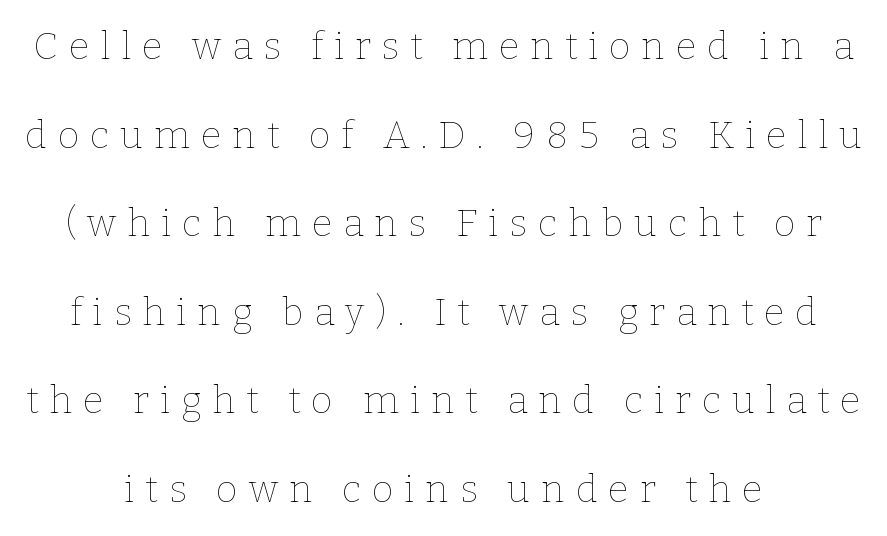
Q: Is the text bold? A: No.
Q: Is the text italic (slanted)? A: No, it is upright.
Q: Is the text underlined? A: No.
Q: How is the paragraph aligned? A: Centered.
Q: Is the spacing between letters normal or unusually wide? A: Unusually wide.
Q: Is the spacing between lines tight, normal or loose? A: Loose.
Q: Width (condensed, normal, or wide)? A: Normal.
Q: Stroke contrast? A: Low.
Q: x-height? A: Medium.
Q: Monospaced? A: No.
